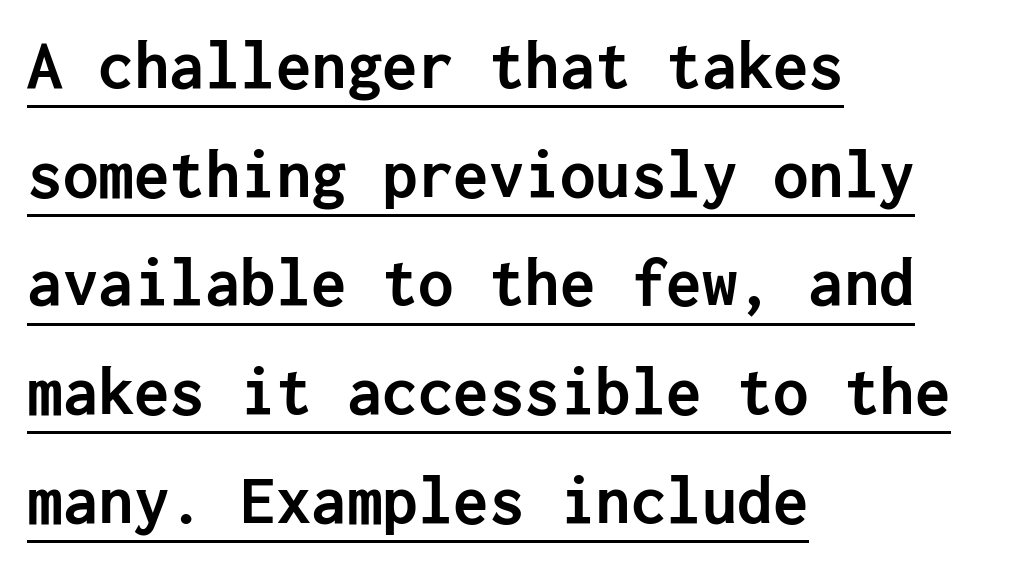
Q: Is the text bold? A: Yes.
Q: Is the text italic (slanted)? A: No, it is upright.
Q: Is the typeface a serif or a sans-serif typeface? A: Sans-serif.
Q: Is the text underlined? A: Yes.
Q: How is the paragraph aligned? A: Left-aligned.
Q: Is the spacing between letters normal or unusually wide? A: Normal.
Q: Is the spacing between lines tight, normal or loose? A: Normal.
Q: Width (condensed, normal, or wide)? A: Normal.
Q: Stroke contrast? A: Low.
Q: x-height? A: Medium.
